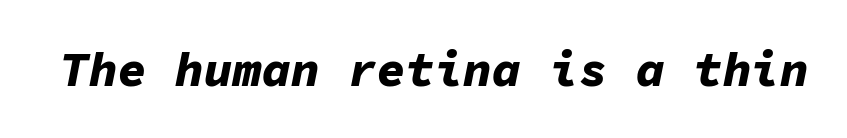
Q: Is the text bold? A: Yes.
Q: Is the text italic (slanted)? A: Yes, it leans right by about 11 degrees.
Q: Is the text underlined? A: No.
Q: Is the spacing between letters normal or unusually wide? A: Normal.
Q: Width (condensed, normal, or wide)? A: Normal.
Q: Stroke contrast? A: Low.
Q: x-height? A: Medium.
Q: Monospaced? A: Yes.
